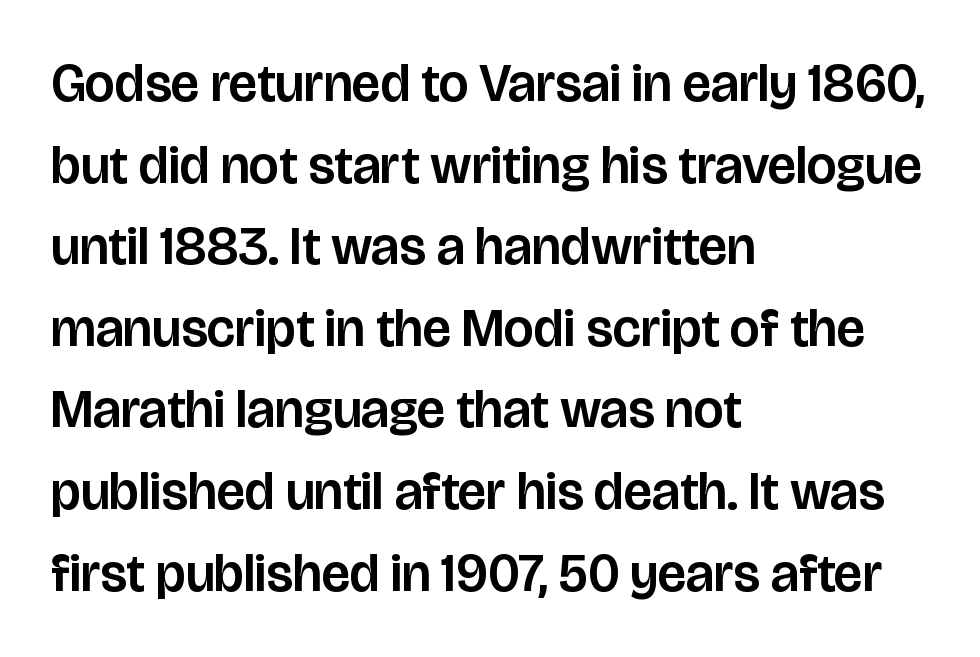
The image shows 53 px sans-serif type, upright; set left-aligned, normal line spacing (1.54x), normal letter spacing, not underlined; low stroke contrast and a large x-height.
